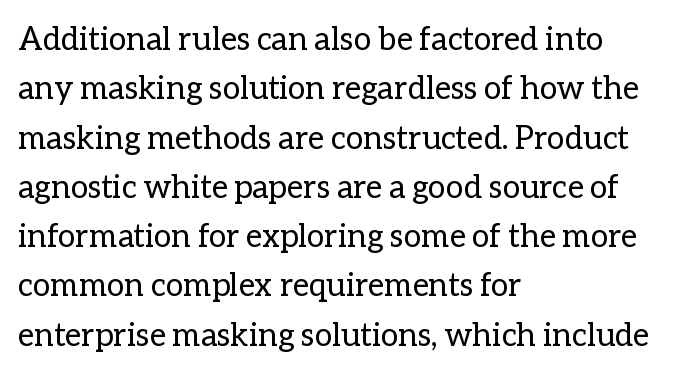
The image shows 32 px regular-weight type, upright; set left-aligned, normal line spacing (1.54x), normal letter spacing, not underlined; low stroke contrast and a medium x-height.
